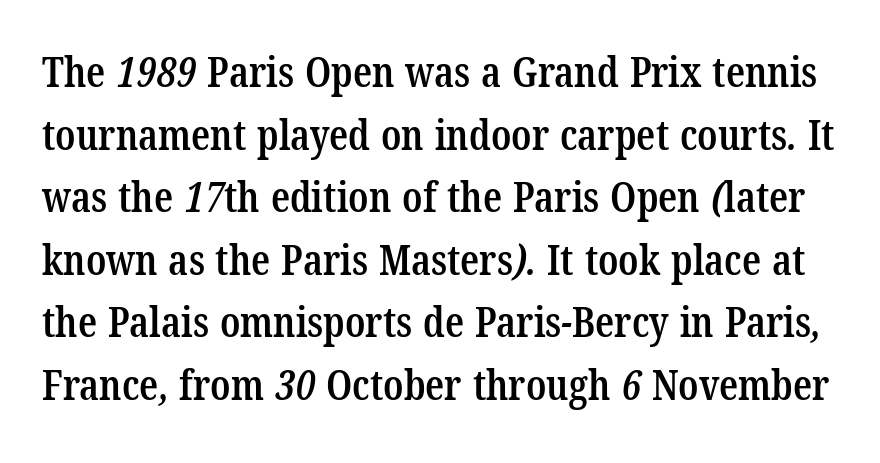
Q: Is the text bold? A: Semi-bold.
Q: Is the typeface a serif or a sans-serif typeface? A: Serif.
Q: Is the text underlined? A: No.
Q: Is the spacing between letters normal or unusually wide? A: Normal.
Q: Is the spacing between lines tight, normal or loose? A: Normal.
Q: Width (condensed, normal, or wide)? A: Condensed.
Q: Stroke contrast? A: Low.
Q: x-height? A: Medium.
Q: Monospaced? A: No.
